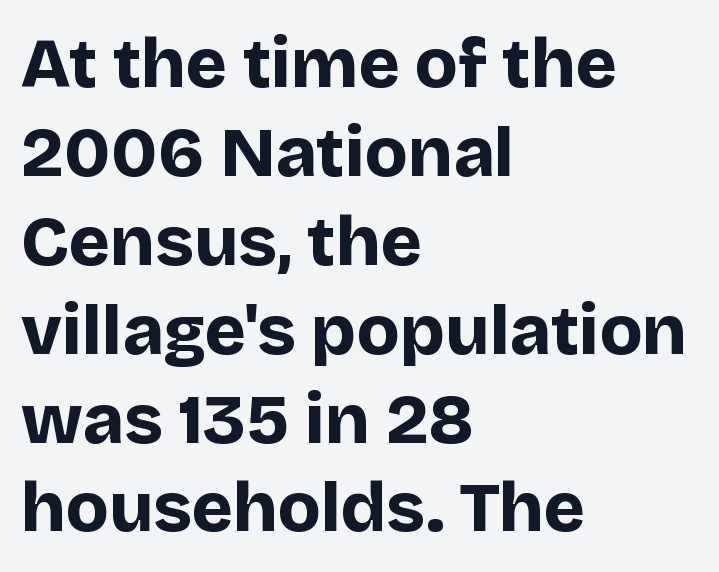
The image shows 70 px bold sans-serif type, upright; set left-aligned, normal line spacing (1.27x), normal letter spacing, not underlined; low stroke contrast and a large x-height.
